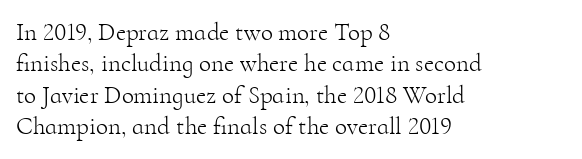
Q: Is the text bold? A: No.
Q: Is the text italic (slanted)? A: No, it is upright.
Q: Is the text underlined? A: No.
Q: How is the paragraph aligned? A: Left-aligned.
Q: Is the spacing between letters normal or unusually wide? A: Normal.
Q: Is the spacing between lines tight, normal or loose? A: Normal.
